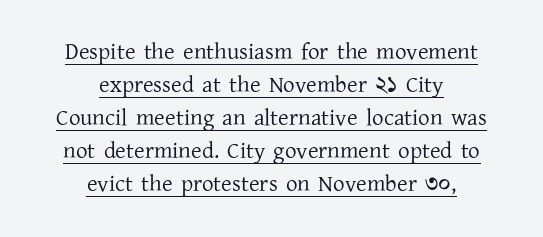
{"italic": "no", "bold": "no", "underline": "yes", "align": "center", "line_spacing": "normal", "line_spacing_ratio": 1.43, "letter_spacing": "normal", "letter_spacing_em": 0.0, "glyph_px": 23}
